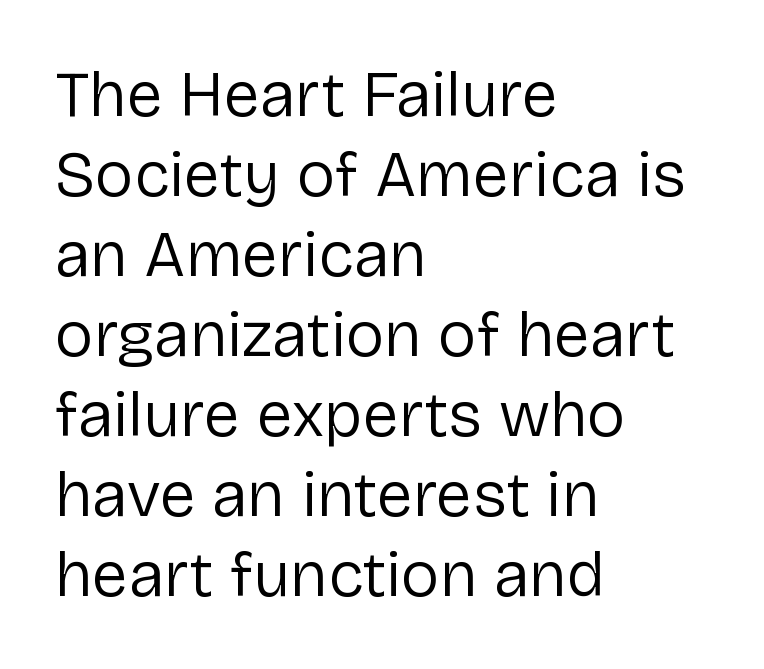
A typesetter would call this proportional, since set widths differ per character. Heaviness? Minimal to ordinary, like unemphasized prose. Characters remain perfectly vertical along every line. This sample uses plain, unmodified letter spacing. The space directly below the letters is spotless. Note: no serifs on the glyphs.
